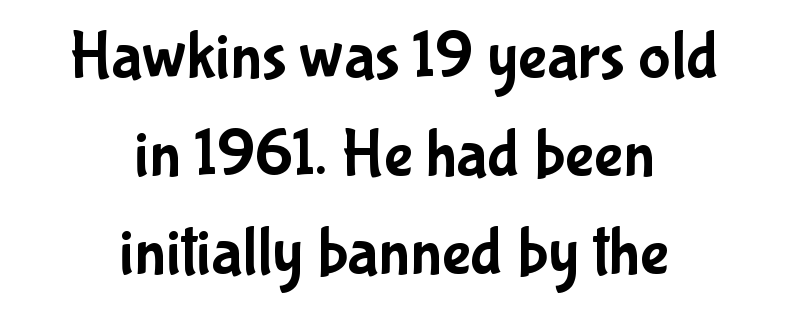
Tracking here is standard; glyphs follow each other at the usual distance. Honestly, the row spacing looks completely unremarkable. Does the copy run flush right? No — it is centered line by line. A typesetter would mark this as roman, not italic. Typographically, this falls in the sans-serif category.
